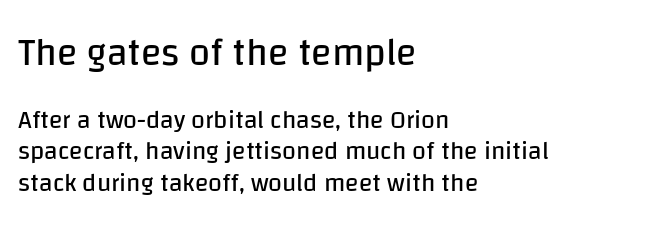
The image shows 38 px regular-weight sans-serif type, upright; set left-aligned, normal line spacing (1.27x), normal letter spacing, not underlined; the first (top) block is 1.52x larger; low stroke contrast and a large x-height.
